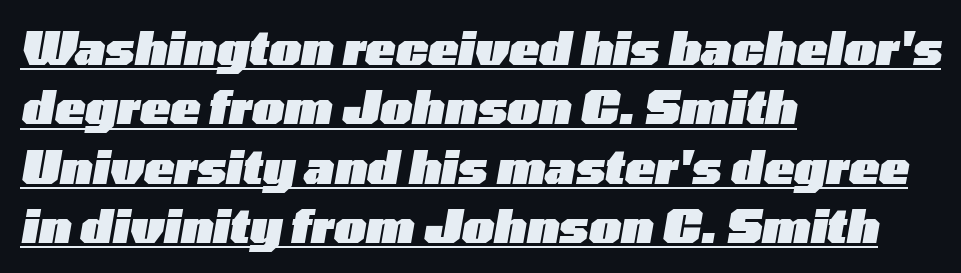
{"italic": "yes", "lean": "right", "slant_degrees": 10, "bold": "yes", "weight": "heavy", "width": "wide", "stroke_contrast": "low", "x_height": "medium", "monospaced": "no", "underline": "yes", "align": "left", "line_spacing": "normal", "line_spacing_ratio": 1.32, "letter_spacing": "normal", "letter_spacing_em": 0.0, "glyph_px": 45}
